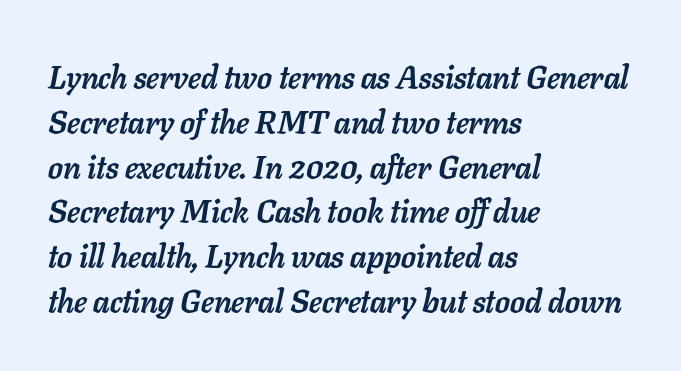
Q: Is the text bold? A: Yes.
Q: Is the text italic (slanted)? A: Yes, it leans right by about 11 degrees.
Q: Is the text underlined? A: No.
Q: How is the paragraph aligned? A: Left-aligned.
Q: Is the spacing between letters normal or unusually wide? A: Normal.
Q: Is the spacing between lines tight, normal or loose? A: Normal.
Q: Width (condensed, normal, or wide)? A: Normal.
Q: Stroke contrast? A: Low.
Q: x-height? A: Medium.
Q: Monospaced? A: No.
